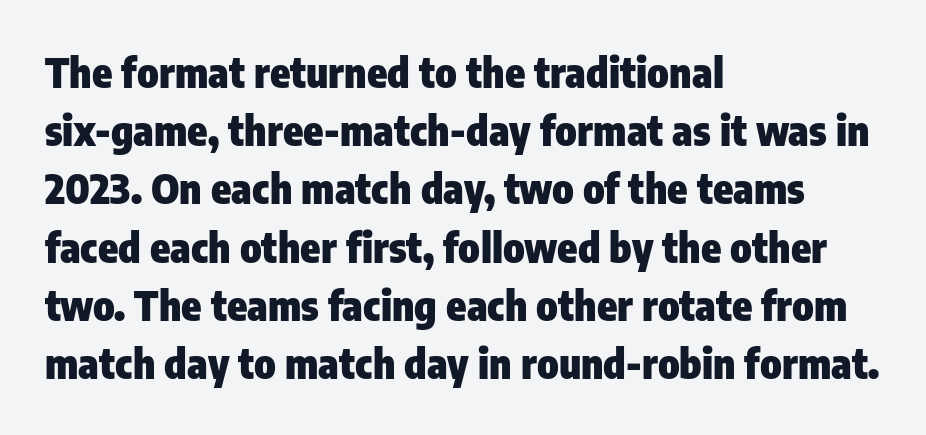
The rag falls on the right side of this text block. Anything drawn beneath the words? Only blank space. Every stem runs plumb, perpendicular to the baseline. Observe the ordinary spacing: letters are neighbours, not strangers. Think of a printed novel: that variable character pitch is what you see here. Evenly set lines give the paragraph a standard silhouette.
